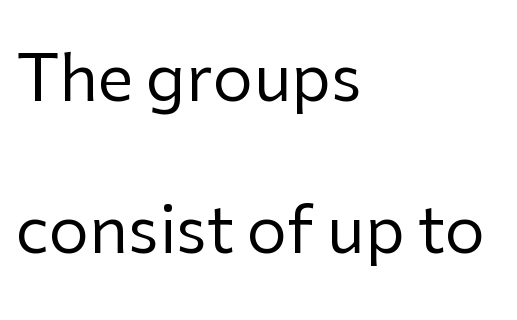
{"serif": "no", "italic": "no", "bold": "no", "weight": "regular", "width": "normal", "stroke_contrast": "low", "x_height": "medium", "monospaced": "no", "underline": "no", "align": "left", "line_spacing": "loose", "line_spacing_ratio": 2.38, "letter_spacing": "normal", "letter_spacing_em": 0.0, "glyph_px": 64}
